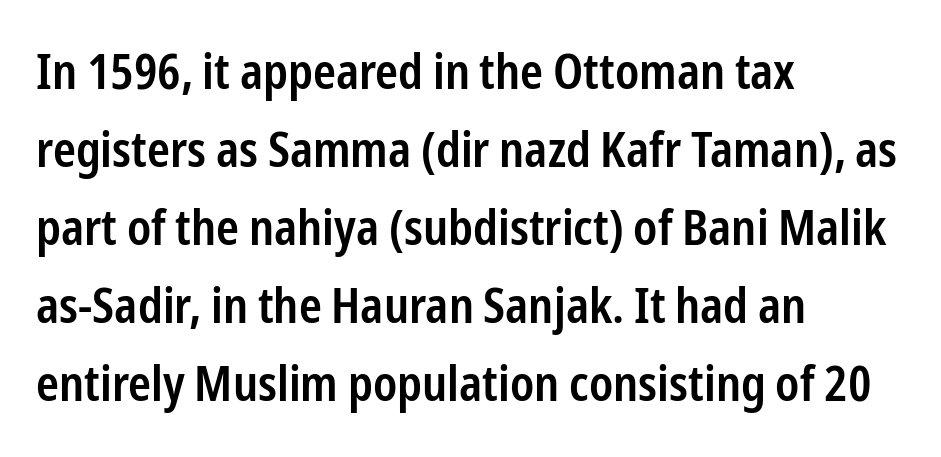
The image shows 49 px semibold, condensed sans-serif type, upright; set left-aligned, normal line spacing (1.59x), normal letter spacing, not underlined; low stroke contrast and a medium x-height.
